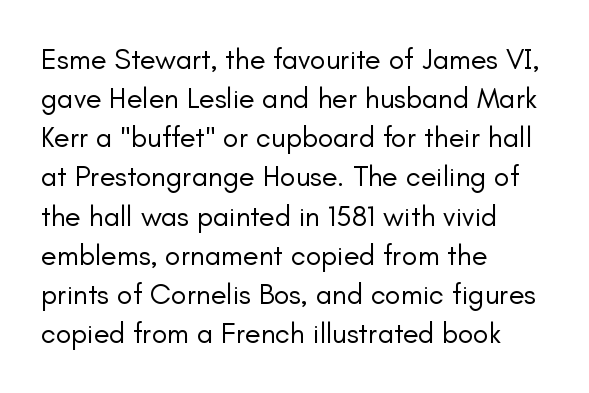
Q: Is the text bold? A: No.
Q: Is the text italic (slanted)? A: No, it is upright.
Q: Is the typeface a serif or a sans-serif typeface? A: Sans-serif.
Q: Is the text underlined? A: No.
Q: How is the paragraph aligned? A: Left-aligned.
Q: Is the spacing between letters normal or unusually wide? A: Normal.
Q: Is the spacing between lines tight, normal or loose? A: Normal.
Q: Width (condensed, normal, or wide)? A: Normal.
Q: Stroke contrast? A: Low.
Q: x-height? A: Small.
Q: Monospaced? A: No.
